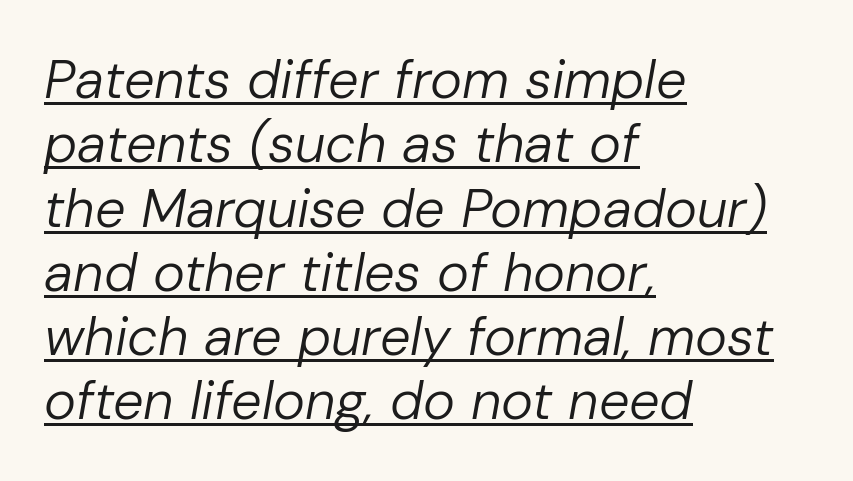
These lines keep a tight, regular rhythm from letter to letter. Does the lettering tilt? It does — this is italic. Somebody hit Ctrl+U on this one — the words are underlined. A quiet, ordinary-to-light weight characterises the typeface.
